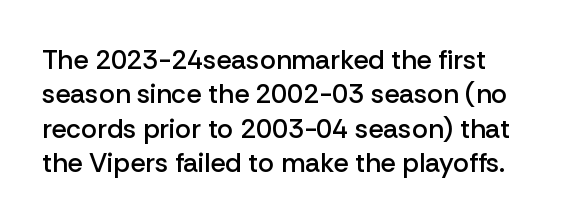
Baseline-to-baseline distance is the conventional proportion of letter height. Characters remain perfectly vertical along every line. Words appear dense and cohesive because spacing is normal. Descender tails drop into unmarked territory.
